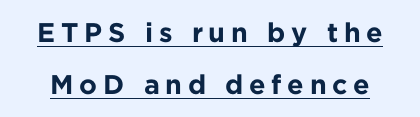
Q: Is the text bold? A: Yes.
Q: Is the text italic (slanted)? A: No, it is upright.
Q: Is the text underlined? A: Yes.
Q: Is the spacing between letters normal or unusually wide? A: Unusually wide.
Q: Is the spacing between lines tight, normal or loose? A: Loose.
